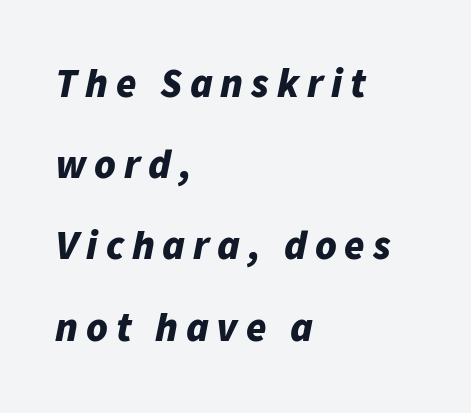
{"italic": "yes", "lean": "right", "slant_degrees": 11, "bold": "yes", "weight": "bold", "width": "normal", "stroke_contrast": "low", "x_height": "medium", "monospaced": "no", "underline": "no", "align": "left", "line_spacing": "loose", "line_spacing_ratio": 1.98, "glyph_px": 41}
